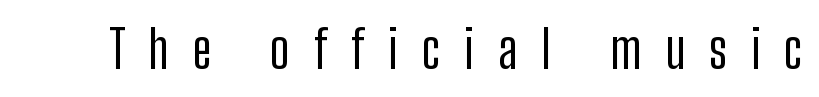
The image shows 53 px condensed sans-serif type, upright; set unusually wide letter spacing (+0.45 em), not underlined; low stroke contrast and a medium x-height.
